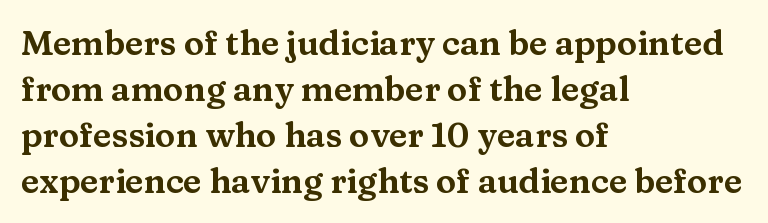
Posture: upright roman. A clean baseline with only descenders dipping below it. Old-style or modern, the face here clearly has serifs. The space between consecutive lines is moderate. Words appear dense and cohesive because spacing is normal.
